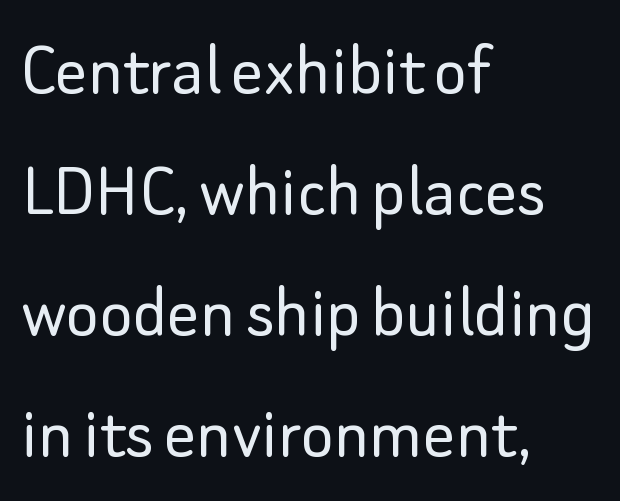
The image shows 79 px light sans-serif type, upright; set left-aligned, normal line spacing (1.53x), normal letter spacing, not underlined; low stroke contrast and a small x-height.
